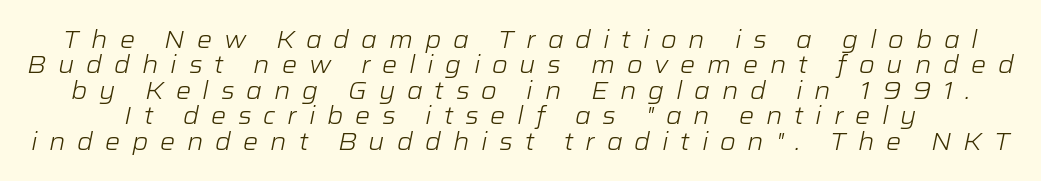
The image shows 24 px text type, italic (leaning right); set tight line spacing (1.06x), unusually wide letter spacing (+0.49 em), not underlined.
